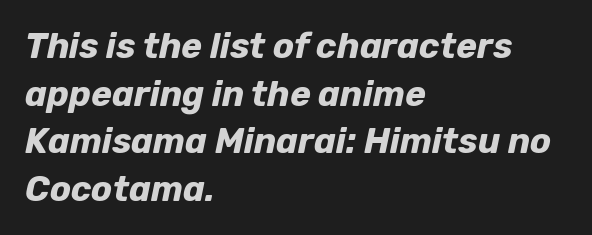
The image shows 35 px bold type, italic (leaning right); set left-aligned, normal line spacing (1.36x), normal letter spacing, not underlined; low stroke contrast and a medium x-height.
